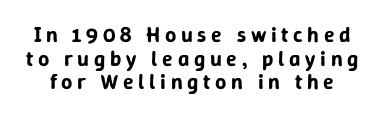
Quick note: underline off. Upright lettering throughout. In terms of letterspacing, this is a distinctly airy, spread setting. Leading: reduced.
